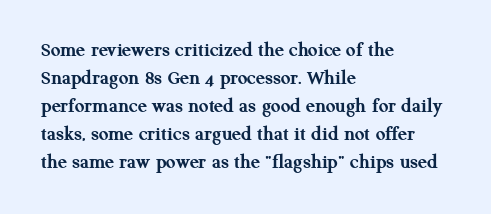
Q: Is the text bold? A: Yes.
Q: Is the text italic (slanted)? A: No, it is upright.
Q: Is the text underlined? A: No.
Q: How is the paragraph aligned? A: Left-aligned.
Q: Is the spacing between letters normal or unusually wide? A: Normal.
Q: Is the spacing between lines tight, normal or loose? A: Normal.
